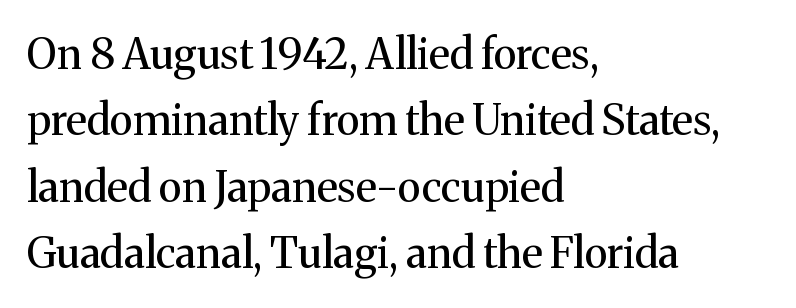
{"serif": "yes", "italic": "no", "bold": "no", "weight": "regular", "width": "normal", "stroke_contrast": "medium", "x_height": "medium", "monospaced": "no", "underline": "no", "align": "left", "line_spacing": "normal", "line_spacing_ratio": 1.58, "letter_spacing": "normal", "letter_spacing_em": 0.0, "glyph_px": 42}
